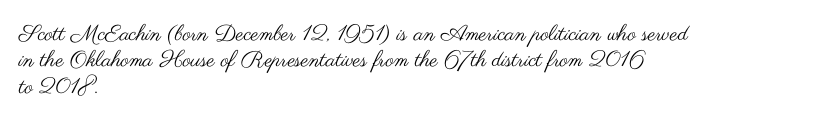
Underlining? Definitely not there. Heaviness? Minimal to ordinary, like unemphasized prose. Short note: letters normally spaced. Where is the straight margin? On the left.
